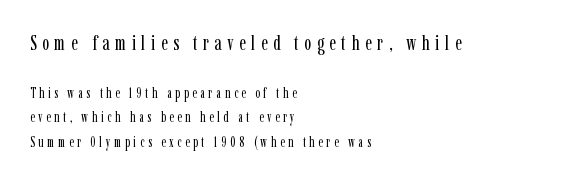
In CSS terms this would be text-align: left. The strokes are not fattened; the text isn't bold. Students, note that the glyphs here are deliberately spaced far apart. This layout puts the oversized block above and the modest block below.
